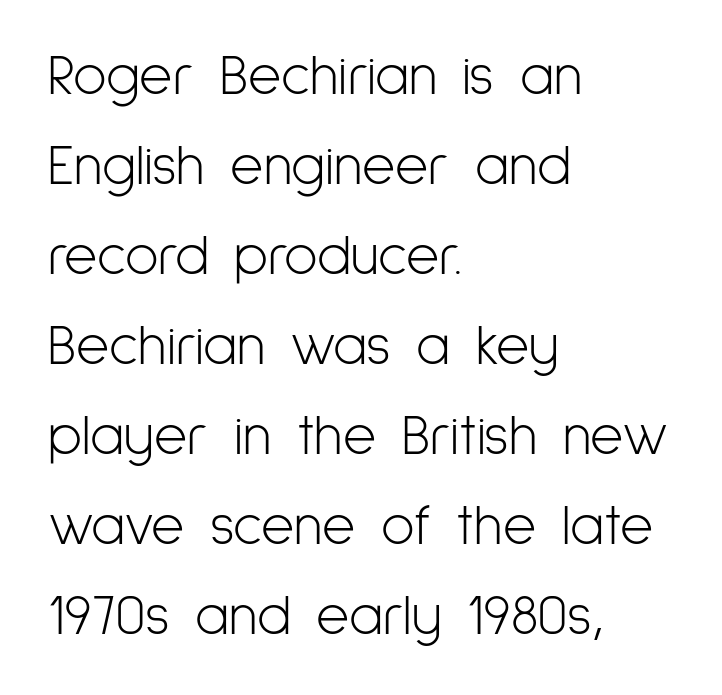
{"serif": "no", "italic": "no", "bold": "no", "weight": "light", "width": "condensed", "stroke_contrast": "low", "x_height": "medium", "monospaced": "no", "underline": "no", "align": "left", "line_spacing": "normal", "line_spacing_ratio": 1.58, "letter_spacing": "normal", "letter_spacing_em": 0.0, "glyph_px": 57}
